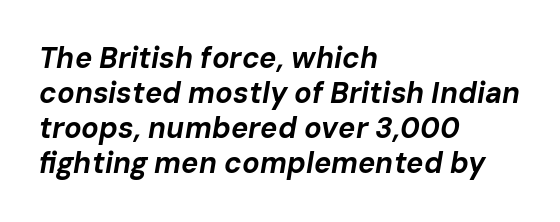
{"italic": "yes", "lean": "right", "slant_degrees": 10, "bold": "yes", "weight": "bold", "width": "normal", "stroke_contrast": "low", "x_height": "medium", "monospaced": "no", "underline": "no", "align": "left", "line_spacing_ratio": 1.21, "letter_spacing": "normal", "letter_spacing_em": 0.0, "glyph_px": 29}
